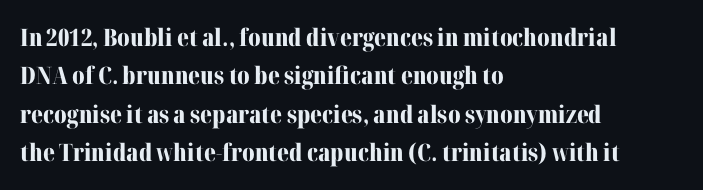
Q: Is the text bold? A: Yes.
Q: Is the text italic (slanted)? A: No, it is upright.
Q: Is the text underlined? A: No.
Q: How is the paragraph aligned? A: Left-aligned.
Q: Is the spacing between letters normal or unusually wide? A: Normal.
Q: Is the spacing between lines tight, normal or loose? A: Normal.
